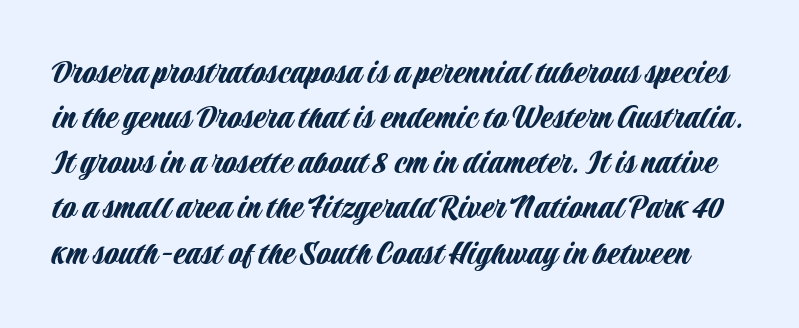
A clean baseline with only descenders dipping below it. The letters advance in unequal steps, a hallmark of proportional type. The letters sit at their default tracking, neither squeezed nor spread. I'd call this a sans setting — the letters go barefoot.
